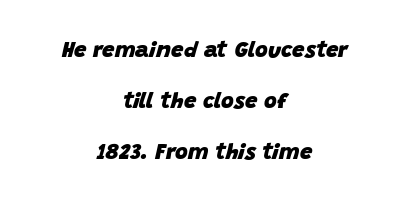
Lines of text with bare space underneath. Every character sits at an angle, as italics do. Every row of glyphs is offset so its center matches the block's center. One glance says open: line gaps are wider than usual. The letters sit at their default tracking, neither squeezed nor spread.
